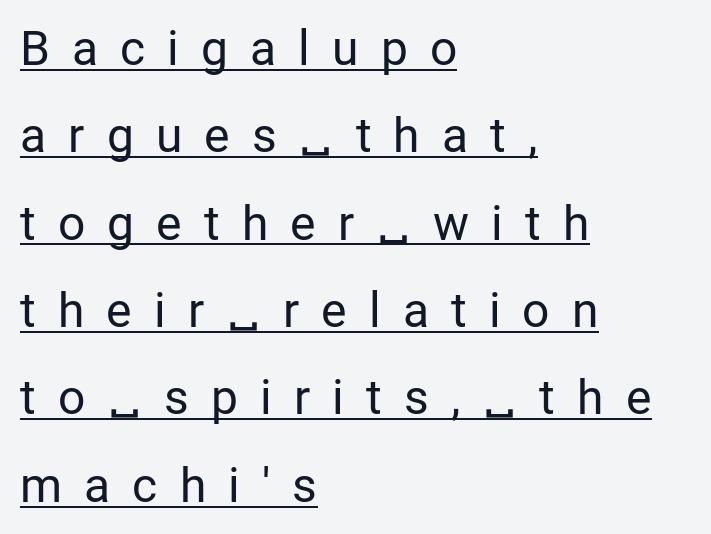
Every word sits above its own underline. Here the designer chose a conventional face with non-uniform glyph widths. Stroke thickness stays within the range of a standard reading face or lighter. Tracking here is generous; glyphs stand well apart from one another. Which margin do the lines hug? The left one — the right edge is uneven.
